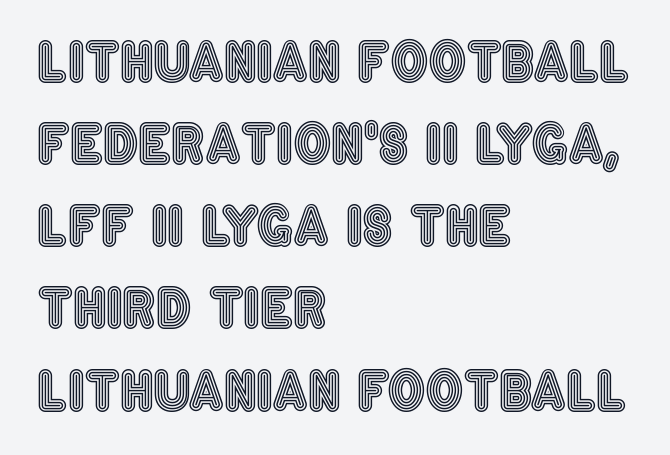
{"italic": "no", "width": "condensed", "x_height": "large", "monospaced": "no", "underline": "no", "align": "left", "line_spacing": "normal", "line_spacing_ratio": 1.58, "letter_spacing": "normal", "letter_spacing_em": 0.0, "glyph_px": 52}
